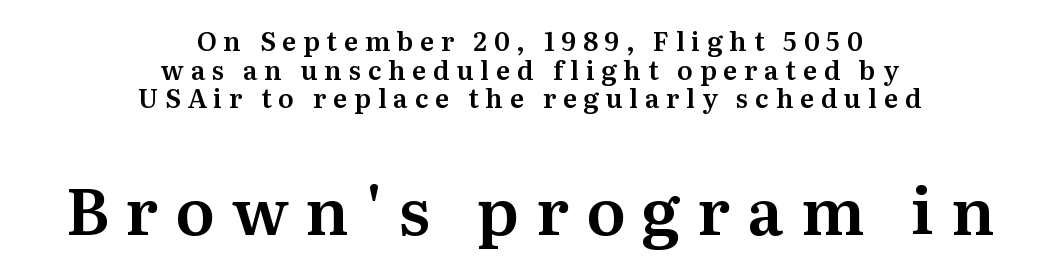
Look at the tracking — it's clearly loosened, letters drifting apart. Style check: upright. The face used here is seriffed, in the tradition of book romans. The letters advance in unequal steps, a hallmark of proportional type. If you folded the block vertically in half, each line would mirror itself in length. The line-height multiplier appears low, near solid setting.
